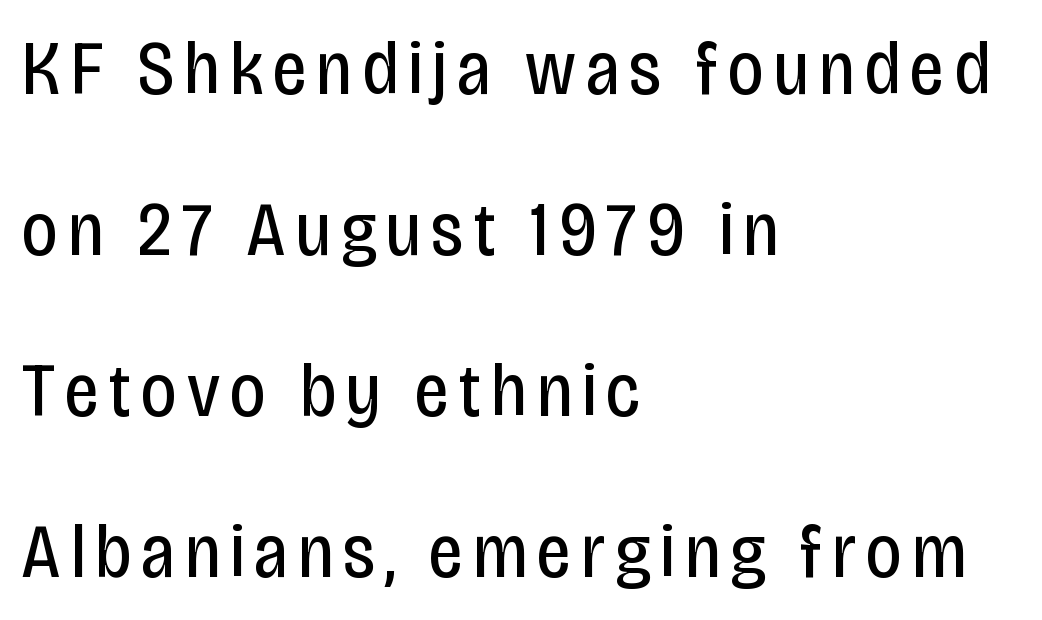
{"serif": "no", "italic": "no", "bold": "no", "weight": "regular", "width": "condensed", "stroke_contrast": "low", "x_height": "large", "monospaced": "no", "underline": "no", "align": "left", "line_spacing": "loose", "line_spacing_ratio": 2.09, "glyph_px": 77}
